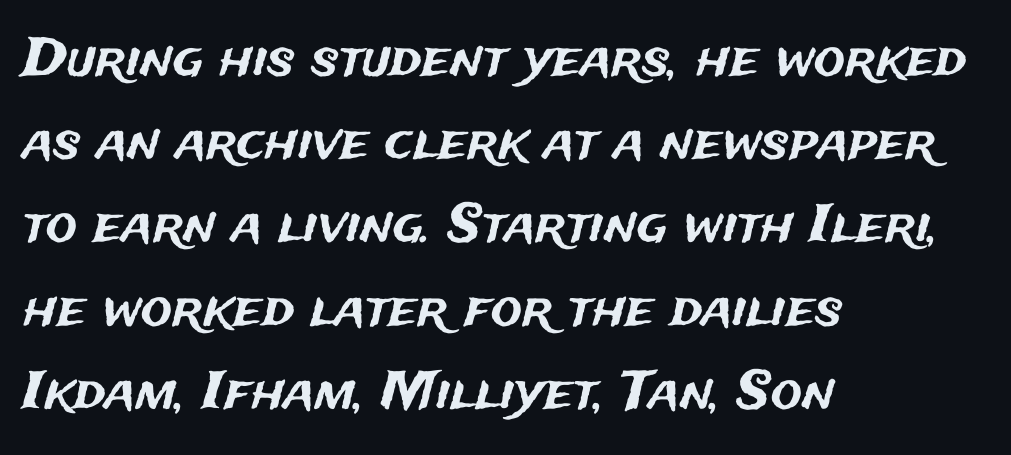
The text was rendered using a sans face with plain stroke endings. Do the characters align in a grid? No, the font is proportional. Check the space under the baseline: it is left empty.
